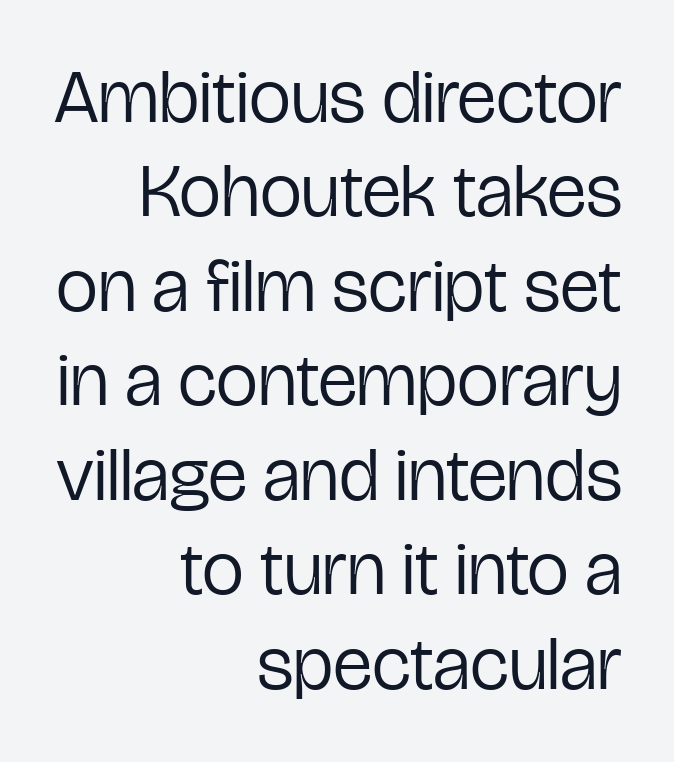
Successive baselines arrive at the customary interval. Grotesque or geometric, the face here clearly has no serifs. These lines were composed using upright roman letters. Alignment: flush right. Tracking value appears to be zero — textbook default spacing.
